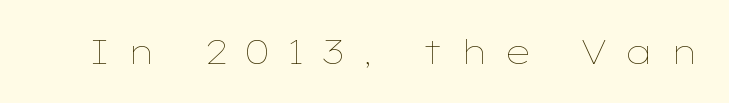
{"italic": "no", "bold": "no", "weight": "thin", "width": "wide", "stroke_contrast": "low", "x_height": "medium", "monospaced": "no", "underline": "no", "letter_spacing": "wide", "letter_spacing_em": 0.49, "glyph_px": 34}
